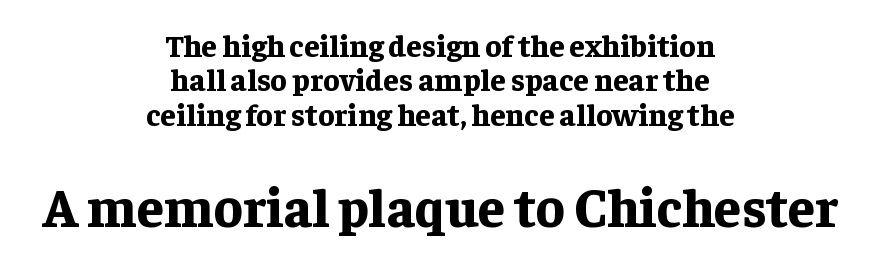
Q: Is the text bold? A: Yes.
Q: Is the text italic (slanted)? A: No, it is upright.
Q: Is the typeface a serif or a sans-serif typeface? A: Serif.
Q: Is the text underlined? A: No.
Q: How is the paragraph aligned? A: Centered.
Q: Is the spacing between letters normal or unusually wide? A: Normal.
Q: Is the spacing between lines tight, normal or loose? A: Tight.
Q: Which block of text is set in a larger size, the first (top) or the second (bottom)? A: The second (bottom) one.
Q: Width (condensed, normal, or wide)? A: Normal.
Q: Stroke contrast? A: Low.
Q: x-height? A: Medium.
Q: Monospaced? A: No.
